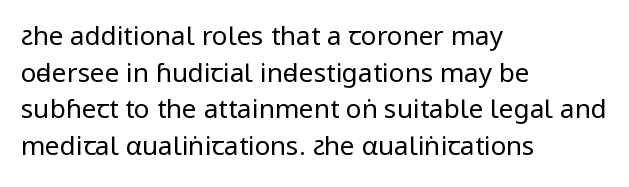
The image shows 26 px text type, upright; set left-aligned, normal line spacing (1.41x), normal letter spacing, not underlined.
